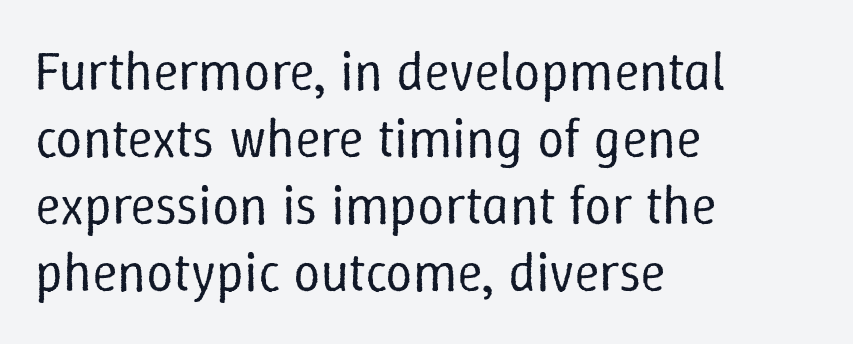
Looks like regular typesetting: each glyph gets only the width it needs. Nope, not italic — everything's standing straight. The lines in this sample share a left origin and differ only in where they stop. No heavy texture on the line: the type isn't bold. Type without underlining. Does extra space separate the letters? No, they use regular spacing.
